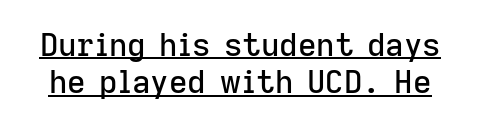
The image shows 32 px sans-serif type, upright; set line spacing 1.17x, normal letter spacing, underlined; low stroke contrast and a medium x-height.
